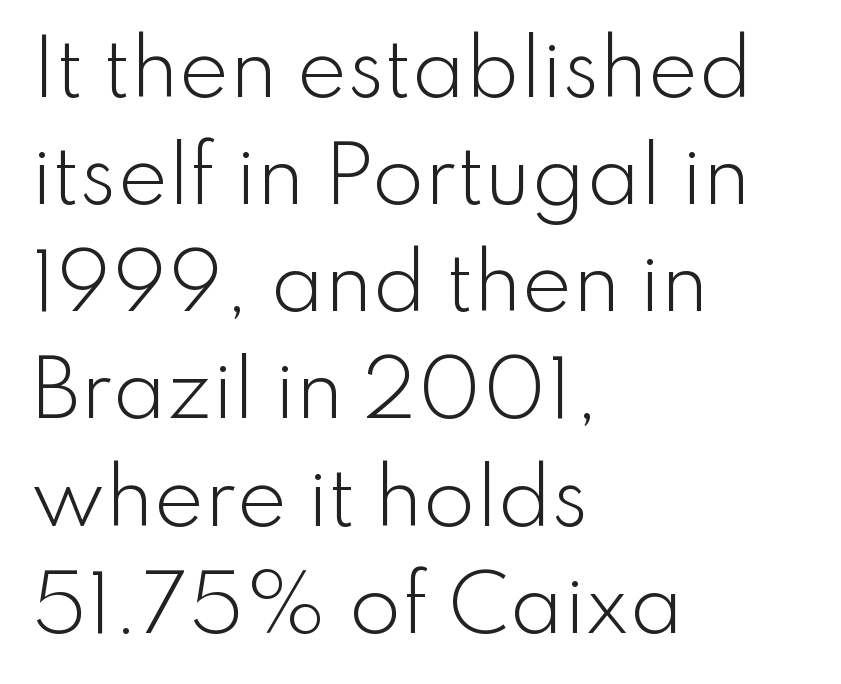
The image shows 76 px light sans-serif type, upright; set left-aligned, normal line spacing (1.41x), normal letter spacing, not underlined; low stroke contrast and a small x-height.
